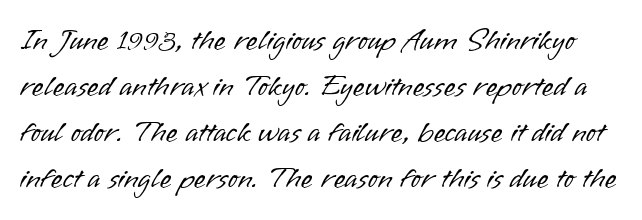
Q: Is the text bold? A: No.
Q: Is the text italic (slanted)? A: Yes.
Q: Is the typeface a serif or a sans-serif typeface? A: Sans-serif.
Q: Is the text underlined? A: No.
Q: Is the spacing between letters normal or unusually wide? A: Normal.
Q: Is the spacing between lines tight, normal or loose? A: Normal.
Q: Width (condensed, normal, or wide)? A: Normal.
Q: Stroke contrast? A: Low.
Q: x-height? A: Small.
Q: Monospaced? A: No.
